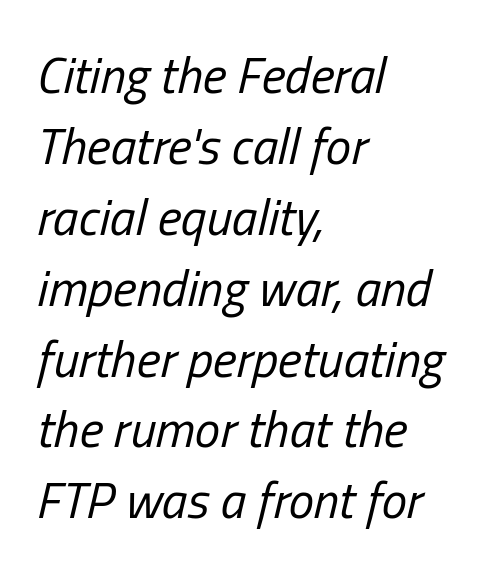
Q: Is the text bold? A: No.
Q: Is the text italic (slanted)? A: Yes, it leans right by about 13 degrees.
Q: Is the text underlined? A: No.
Q: How is the paragraph aligned? A: Left-aligned.
Q: Is the spacing between letters normal or unusually wide? A: Normal.
Q: Is the spacing between lines tight, normal or loose? A: Normal.
Q: Width (condensed, normal, or wide)? A: Condensed.
Q: Stroke contrast? A: Low.
Q: x-height? A: Medium.
Q: Monospaced? A: No.
